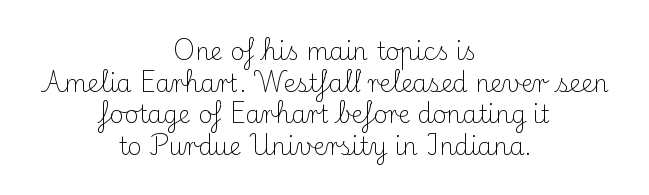
The image shows 24 px text type, upright; set centered, normal line spacing (1.32x), normal letter spacing, not underlined.
